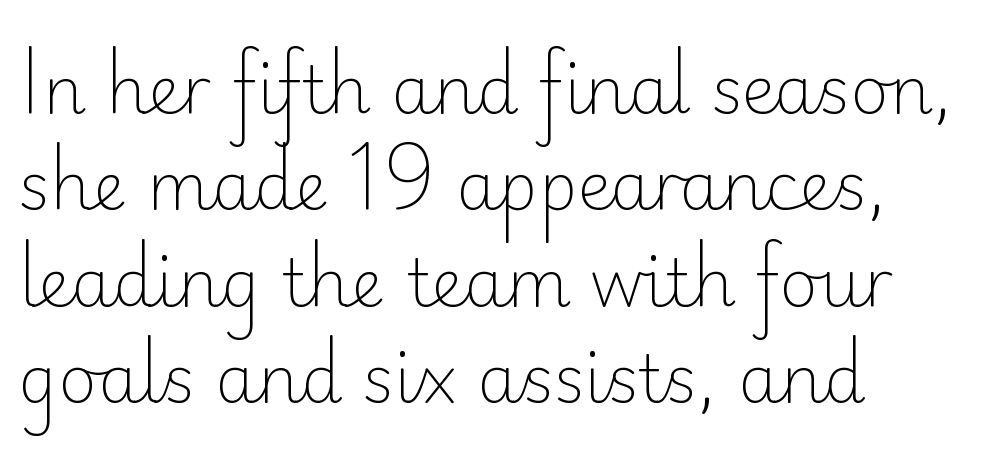
Glance below the letters and you will spot only blank space. Is this a fixed-width face? No — the glyphs have proportional, varying widths. Typeset ragged right — the left edge is the straight one. There is no visible air inserted between adjacent glyphs.
